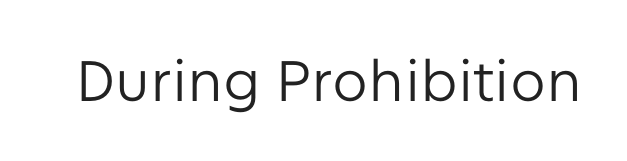
{"serif": "no", "italic": "no", "bold": "no", "weight": "regular", "width": "normal", "stroke_contrast": "low", "x_height": "medium", "monospaced": "no", "underline": "no", "letter_spacing": "normal", "letter_spacing_em": 0.0, "glyph_px": 57}
